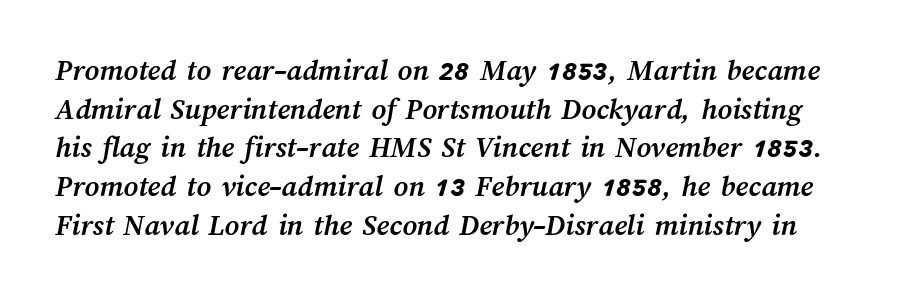
{"bold": "yes", "weight": "semibold", "width": "normal", "stroke_contrast": "medium", "x_height": "medium", "monospaced": "no", "underline": "no", "line_spacing": "normal", "line_spacing_ratio": 1.25, "letter_spacing": "normal", "letter_spacing_em": 0.0, "glyph_px": 31}
